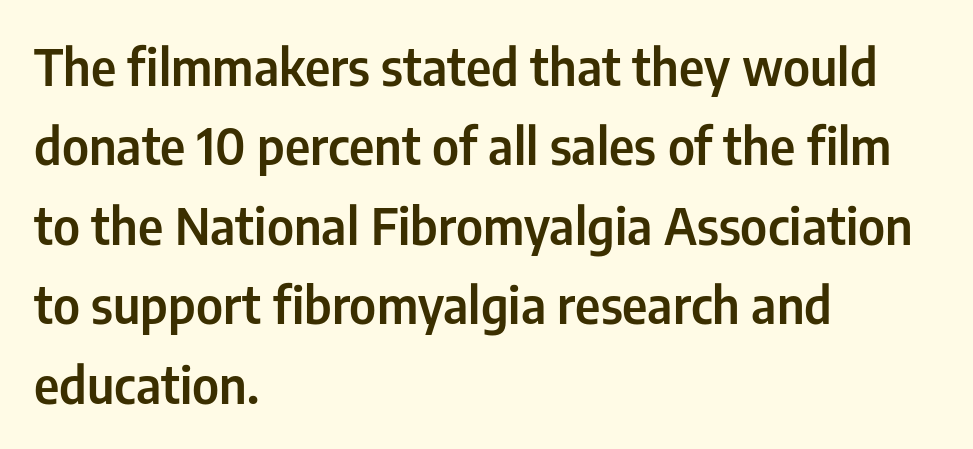
The image shows 50 px condensed sans-serif type, upright; set left-aligned, normal line spacing (1.59x), normal letter spacing, not underlined; low stroke contrast and a medium x-height.
